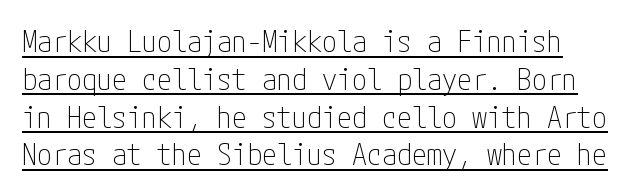
Does the type have serifs? No, each stem ends abruptly. Is there an underline? Yes — a line sits under the letters. Italic? Not at all — the glyphs are vertical. Does extra space separate the letters? No, they use regular spacing.
